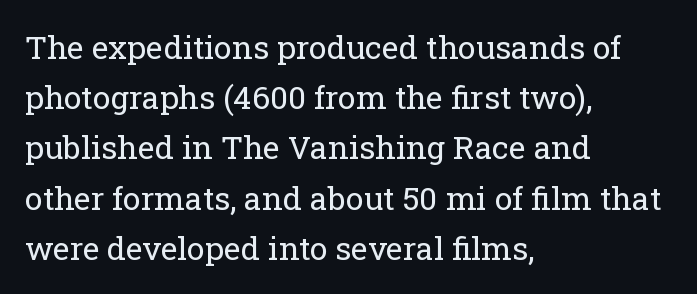
Q: Is the text bold? A: No.
Q: Is the text italic (slanted)? A: No, it is upright.
Q: Is the typeface a serif or a sans-serif typeface? A: Serif.
Q: Is the text underlined? A: No.
Q: How is the paragraph aligned? A: Left-aligned.
Q: Is the spacing between letters normal or unusually wide? A: Normal.
Q: Is the spacing between lines tight, normal or loose? A: Normal.
Q: Width (condensed, normal, or wide)? A: Normal.
Q: Stroke contrast? A: Low.
Q: x-height? A: Medium.
Q: Monospaced? A: No.
